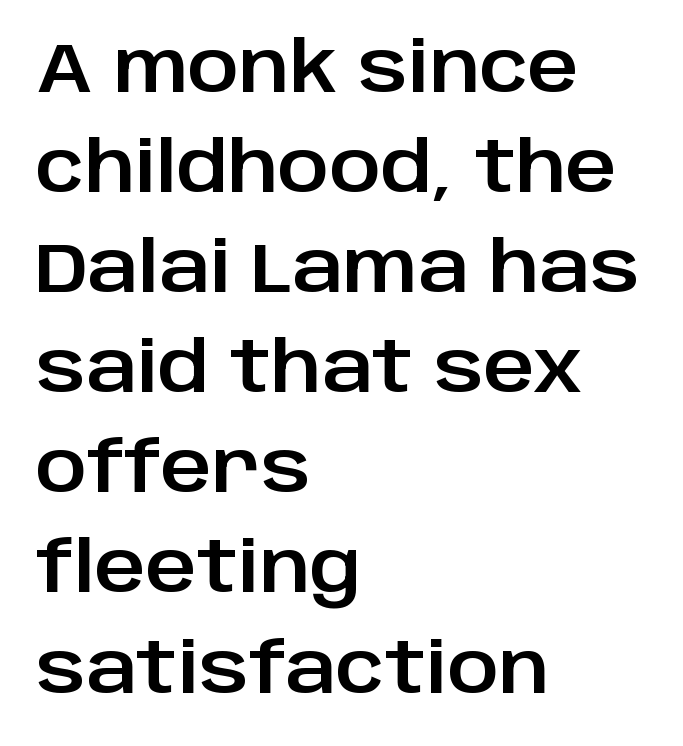
Which margin do the lines hug? The left one — the right edge is uneven. This block has exactly the height ordinary leading produces. What kind of face is this? One without serifs — a sans. Letters rest on an invisible, unmarked baseline. The letters advance in unequal steps, a hallmark of proportional type. The rendering keeps characters at their native spacing.
